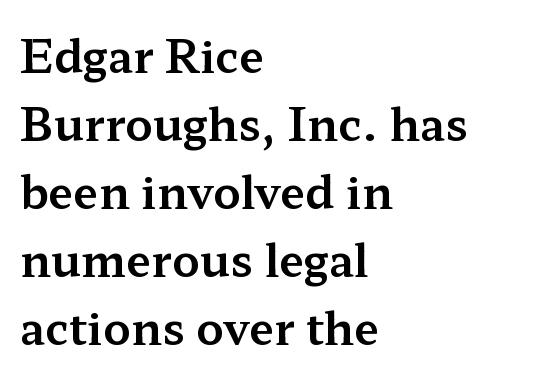
The image shows 45 px wide serif type, upright; set left-aligned, normal line spacing (1.51x), normal letter spacing, not underlined; medium stroke contrast and a medium x-height.
